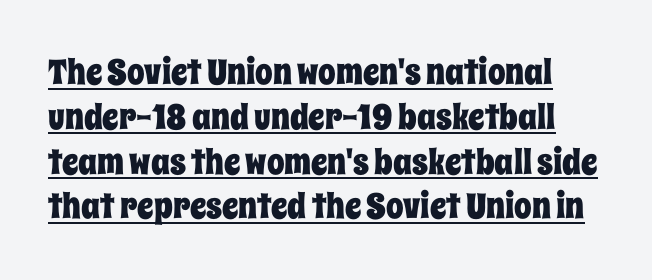
The image shows 35 px condensed type, upright; set normal line spacing (1.28x), normal letter spacing, underlined; low stroke contrast and a large x-height.
